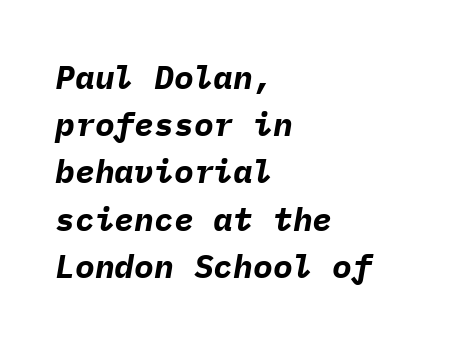
The image shows 33 px bold type, italic (leaning right), monospaced; set left-aligned, normal line spacing (1.43x), normal letter spacing, not underlined; low stroke contrast and a medium x-height.
